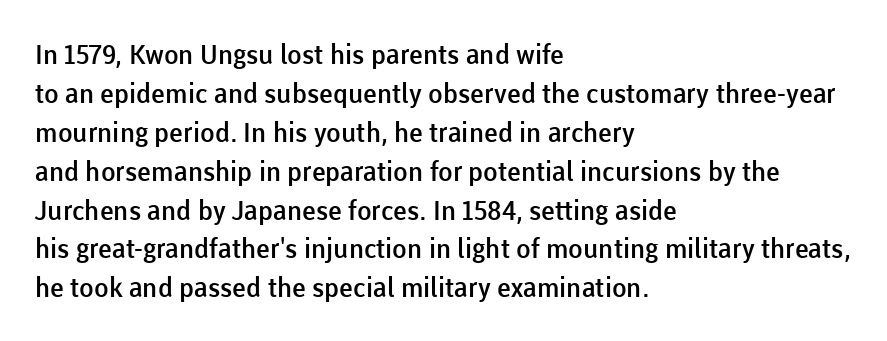
Spacing between characters is what you'd get straight out of the box. The space directly below the letters is spotless. The lines are quadded left. This sample uses an upright cut, with every glyph sitting square on the baseline. Look at the stroke-to-counter ratio: somewhat heavy, a semibold.
